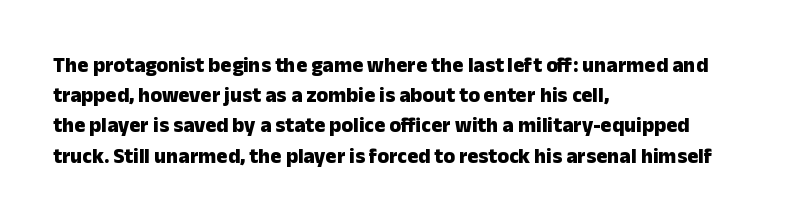
{"italic": "no", "bold": "yes", "underline": "no", "align": "left", "line_spacing": "normal", "line_spacing_ratio": 1.44, "letter_spacing": "normal", "letter_spacing_em": 0.0, "glyph_px": 21}
